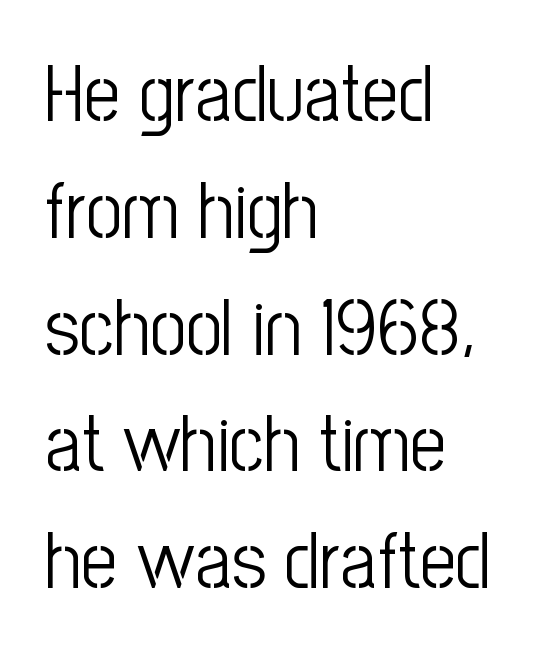
Q: Is the text bold? A: No.
Q: Is the text italic (slanted)? A: No, it is upright.
Q: Is the typeface a serif or a sans-serif typeface? A: Sans-serif.
Q: Is the text underlined? A: No.
Q: How is the paragraph aligned? A: Left-aligned.
Q: Is the spacing between letters normal or unusually wide? A: Normal.
Q: Is the spacing between lines tight, normal or loose? A: Normal.
Q: Width (condensed, normal, or wide)? A: Condensed.
Q: Stroke contrast? A: Low.
Q: x-height? A: Medium.
Q: Monospaced? A: No.
